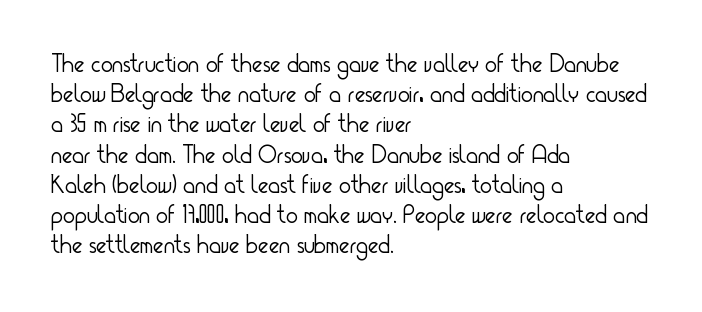
Q: Is the text bold? A: No.
Q: Is the text italic (slanted)? A: No, it is upright.
Q: Is the text underlined? A: No.
Q: How is the paragraph aligned? A: Left-aligned.
Q: Is the spacing between letters normal or unusually wide? A: Normal.
